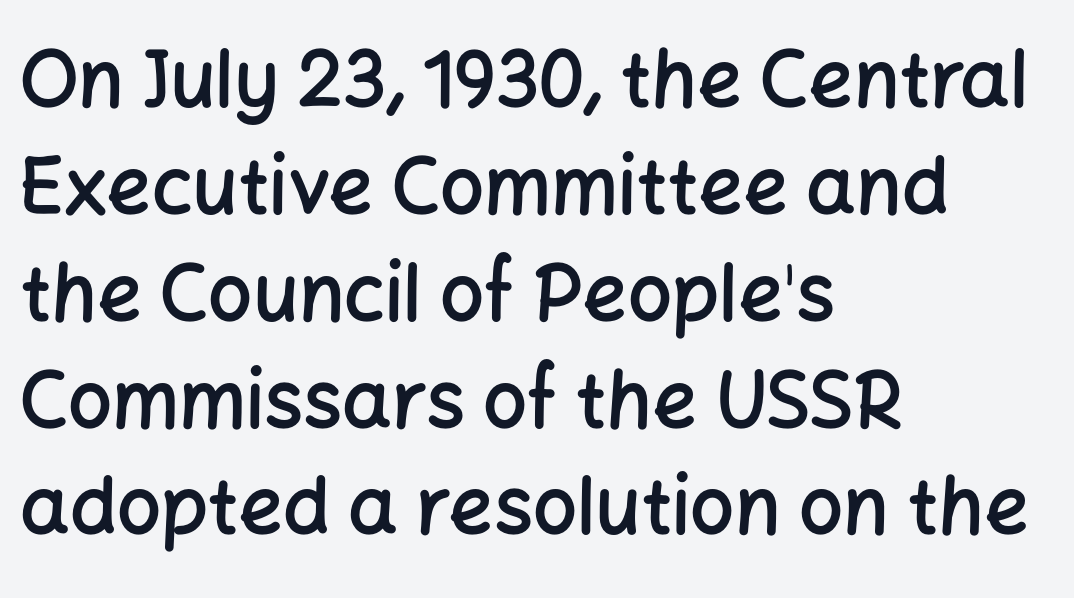
Q: Is the text bold? A: Semi-bold.
Q: Is the text italic (slanted)? A: No, it is upright.
Q: Is the typeface a serif or a sans-serif typeface? A: Sans-serif.
Q: Is the text underlined? A: No.
Q: How is the paragraph aligned? A: Left-aligned.
Q: Is the spacing between letters normal or unusually wide? A: Normal.
Q: Is the spacing between lines tight, normal or loose? A: Normal.
Q: Width (condensed, normal, or wide)? A: Normal.
Q: Stroke contrast? A: Low.
Q: x-height? A: Medium.
Q: Monospaced? A: No.
